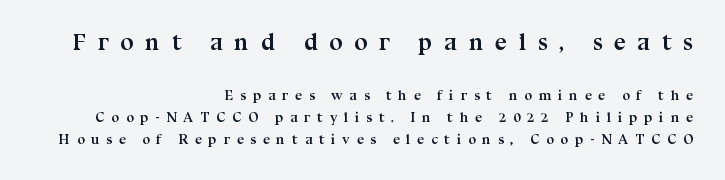
Unlike italic type, these characters show no tilt at all. Any mark beneath the type? The region is blank. Characters follow at a spacing far wider than the type designer built in. A typesetter would call this leading conventional body-copy spacing.
